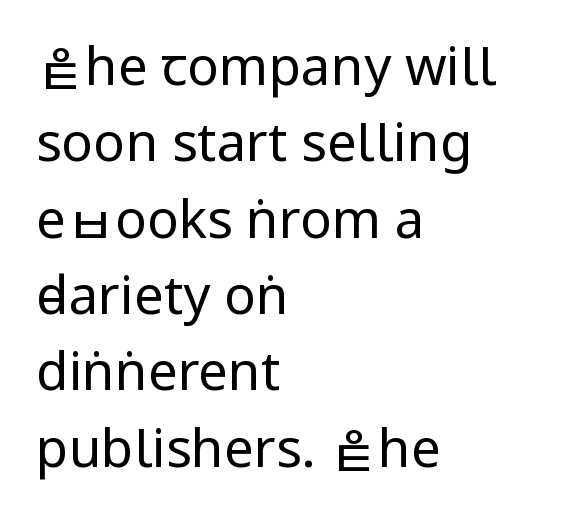
Q: Is the text bold? A: No.
Q: Is the text italic (slanted)? A: No, it is upright.
Q: Is the typeface a serif or a sans-serif typeface? A: Sans-serif.
Q: Is the text underlined? A: No.
Q: How is the paragraph aligned? A: Left-aligned.
Q: Is the spacing between letters normal or unusually wide? A: Normal.
Q: Is the spacing between lines tight, normal or loose? A: Normal.
Q: Width (condensed, normal, or wide)? A: Condensed.
Q: Stroke contrast? A: Low.
Q: x-height? A: Large.
Q: Monospaced? A: No.
